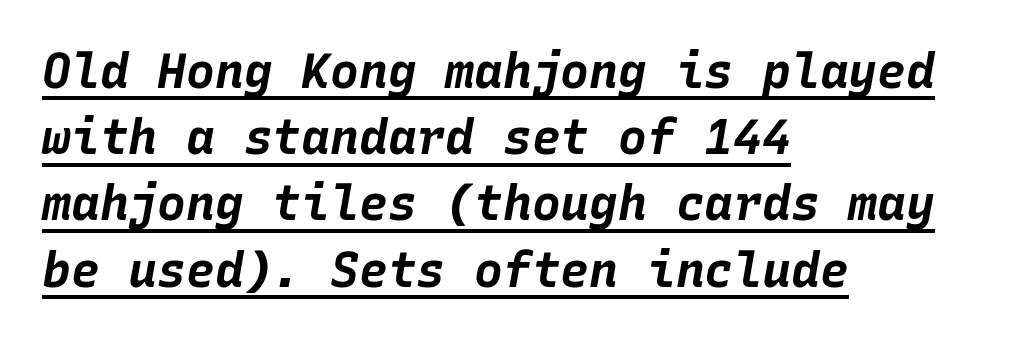
Q: Is the text bold? A: Yes.
Q: Is the text italic (slanted)? A: Yes, it leans right by about 10 degrees.
Q: Is the text underlined? A: Yes.
Q: How is the paragraph aligned? A: Left-aligned.
Q: Is the spacing between letters normal or unusually wide? A: Normal.
Q: Is the spacing between lines tight, normal or loose? A: Normal.
Q: Width (condensed, normal, or wide)? A: Normal.
Q: Stroke contrast? A: Low.
Q: x-height? A: Large.
Q: Monospaced? A: Yes.
